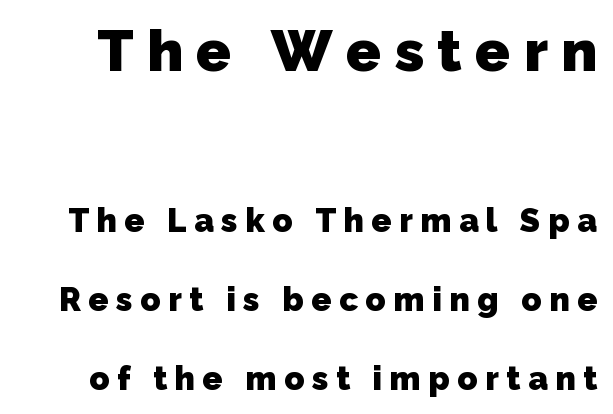
The image shows 58 px heavy sans-serif type; set loose line spacing (2.38x), unusually wide letter spacing (+0.23 em), not underlined; the first (top) block is 1.76x larger; low stroke contrast and a medium x-height.
